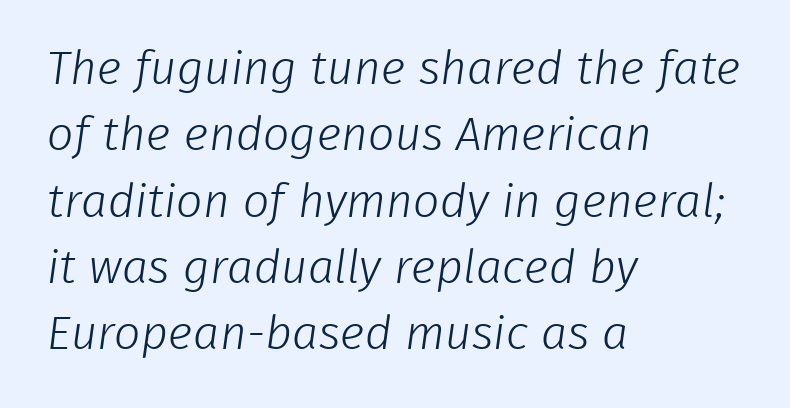
The image shows 47 px light sans-serif type; set left-aligned, normal line spacing (1.41x), normal letter spacing, not underlined; low stroke contrast and a medium x-height.
